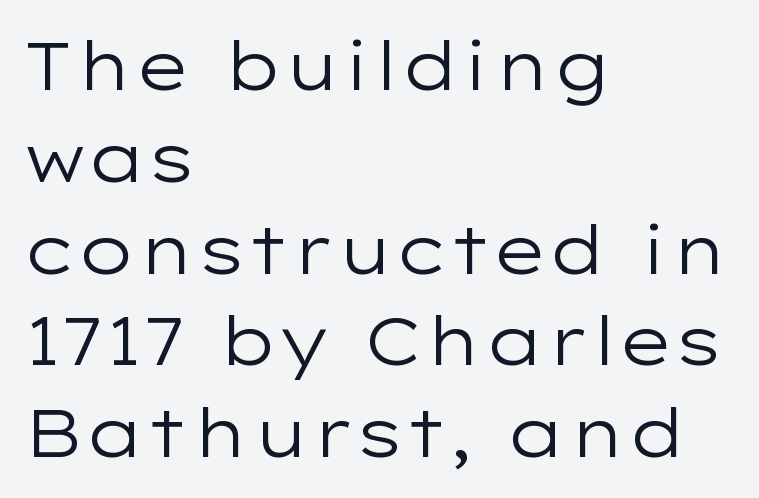
The image shows 67 px regular-weight, wide sans-serif type, upright; set left-aligned, normal line spacing (1.37x), normal letter spacing, not underlined; low stroke contrast and a medium x-height.
